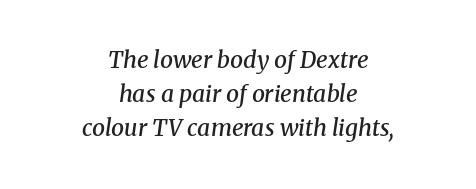
Q: Is the text bold? A: Semi-bold.
Q: Is the text italic (slanted)? A: Yes, it leans right by about 8 degrees.
Q: Is the text underlined? A: No.
Q: How is the paragraph aligned? A: Centered.
Q: Is the spacing between letters normal or unusually wide? A: Normal.
Q: Is the spacing between lines tight, normal or loose? A: Normal.
